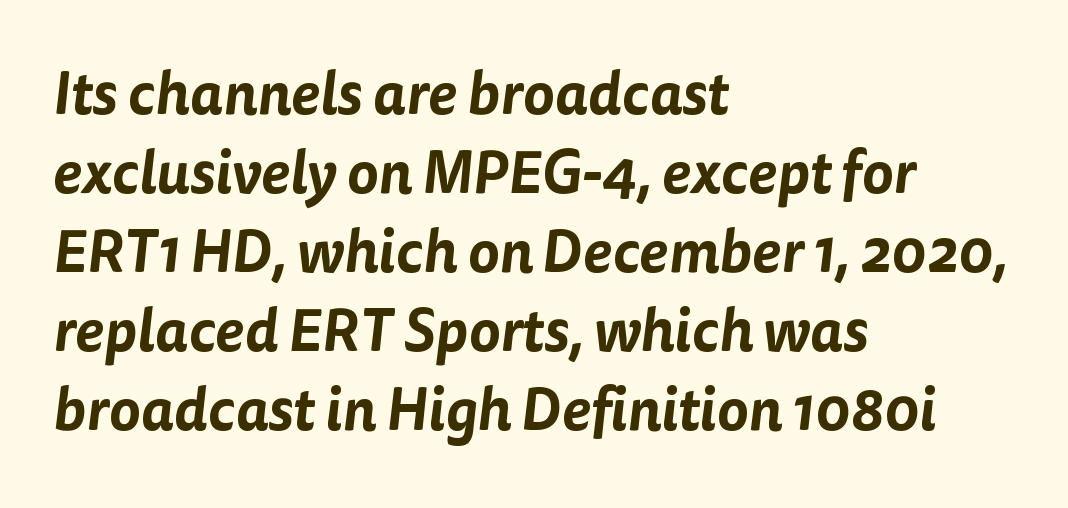
{"serif": "no", "width": "normal", "stroke_contrast": "low", "x_height": "medium", "monospaced": "no", "underline": "no", "align": "left", "line_spacing": "normal", "line_spacing_ratio": 1.34, "letter_spacing": "normal", "letter_spacing_em": 0.0, "glyph_px": 59}
